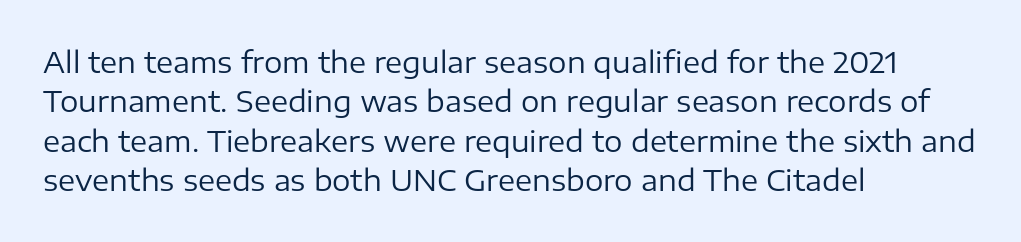
{"serif": "no", "italic": "no", "bold": "no", "weight": "regular", "width": "normal", "stroke_contrast": "low", "x_height": "medium", "monospaced": "no", "underline": "no", "align": "left", "line_spacing": "normal", "line_spacing_ratio": 1.36, "letter_spacing": "normal", "letter_spacing_em": 0.0, "glyph_px": 29}
